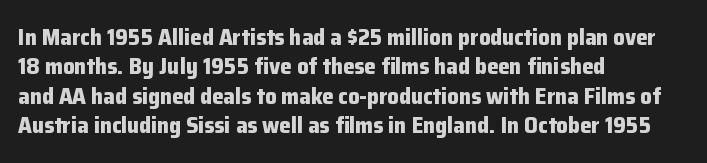
In terms of posture, this sample is upright. Whoever set this chose a conventional vertical rhythm. The space directly below the letters is spotless. A typesetter would call this zero additional tracking.
